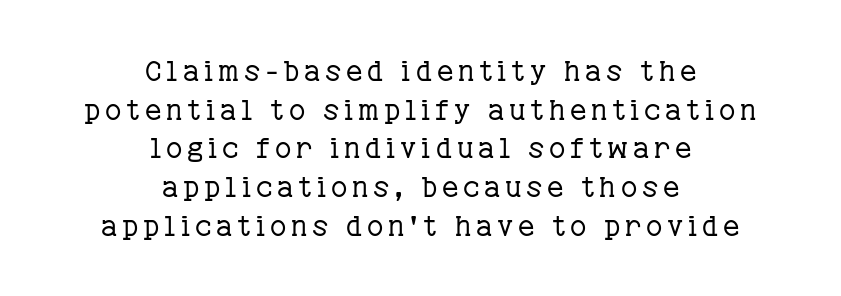
{"serif": "yes", "italic": "no", "bold": "no", "weight": "regular", "width": "normal", "stroke_contrast": "low", "x_height": "medium", "monospaced": "no", "underline": "no", "align": "center", "line_spacing": "normal", "line_spacing_ratio": 1.38, "glyph_px": 28}
